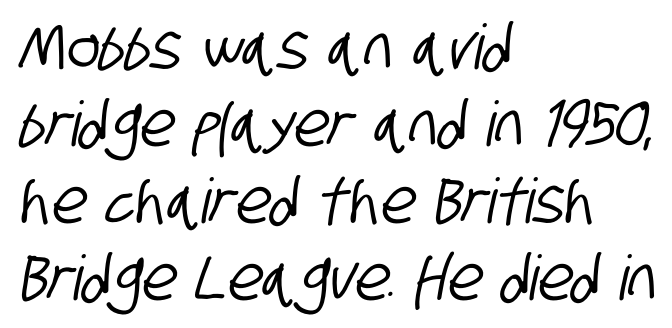
Where is the straight margin? On the left. The zone under the glyphs is completely vacant. Look at the tracking — it's just the regular setting, nothing added. These lines are composed in type without serifs.
